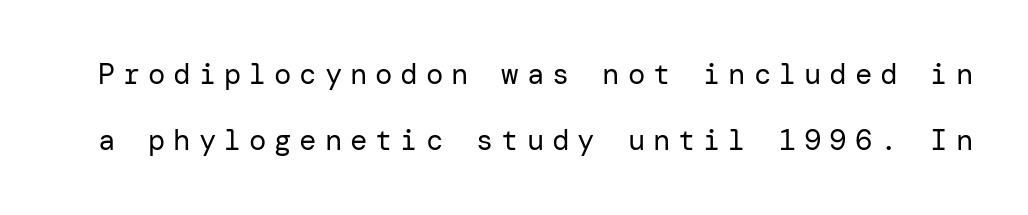
{"serif": "no", "italic": "no", "bold": "no", "weight": "regular", "width": "normal", "stroke_contrast": "low", "x_height": "medium", "underline": "no", "line_spacing": "loose", "line_spacing_ratio": 2.29, "letter_spacing": "wide", "letter_spacing_em": 0.27, "glyph_px": 29}
